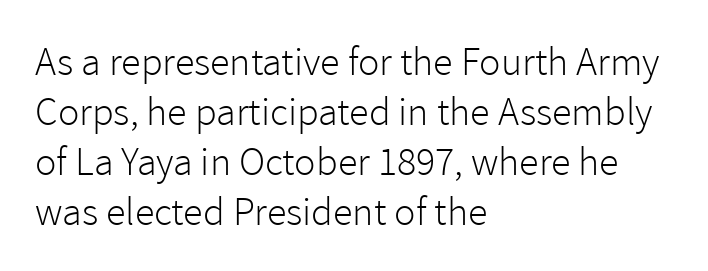
Q: Is the text bold? A: No.
Q: Is the text italic (slanted)? A: No, it is upright.
Q: Is the typeface a serif or a sans-serif typeface? A: Sans-serif.
Q: Is the text underlined? A: No.
Q: How is the paragraph aligned? A: Left-aligned.
Q: Is the spacing between letters normal or unusually wide? A: Normal.
Q: Is the spacing between lines tight, normal or loose? A: Normal.
Q: Width (condensed, normal, or wide)? A: Normal.
Q: x-height? A: Medium.
Q: Monospaced? A: No.
